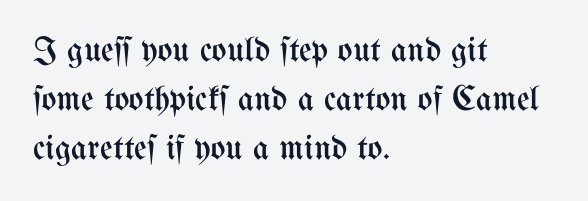
The image shows 35 px regular-weight, condensed type, upright; set left-aligned, normal line spacing (1.4x), normal letter spacing, not underlined; medium stroke contrast and a medium x-height.
